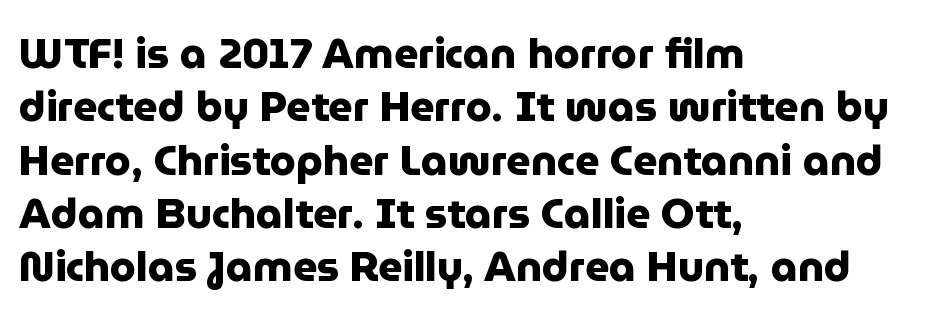
{"serif": "no", "italic": "no", "bold": "yes", "weight": "heavy", "width": "normal", "stroke_contrast": "low", "x_height": "medium", "monospaced": "no", "underline": "no", "align": "left", "line_spacing": "normal", "line_spacing_ratio": 1.27, "letter_spacing": "normal", "letter_spacing_em": 0.0, "glyph_px": 42}
